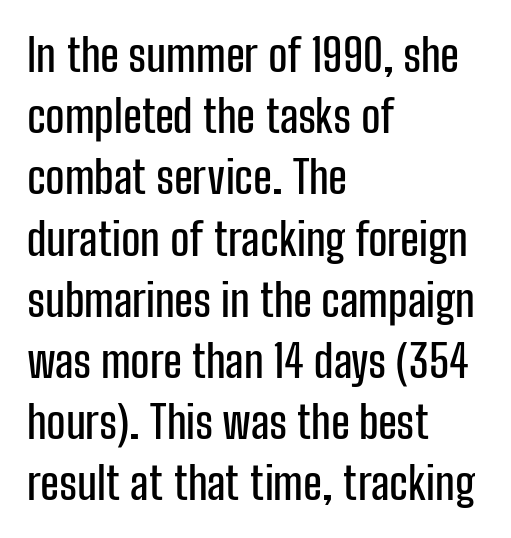
The image shows 45 px condensed sans-serif type, upright; set left-aligned, normal line spacing (1.36x), normal letter spacing, not underlined; low stroke contrast and a medium x-height.
